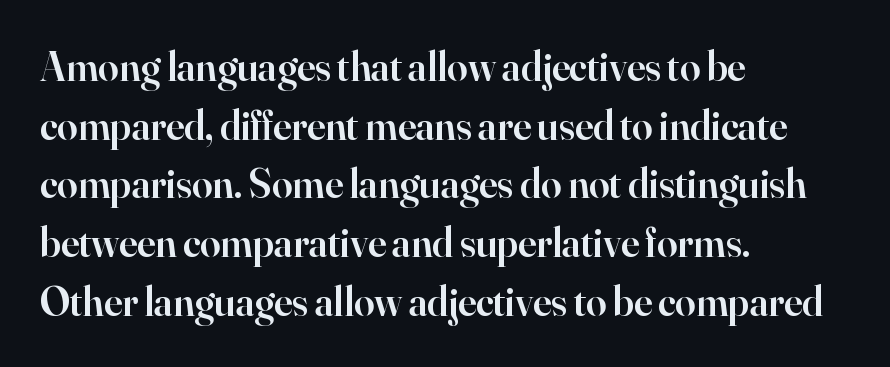
How heavy is the stroke? Medium-heavy — a semibold, shy of bold. Line spacing here is normal. Spacing between characters is what you'd get straight out of the box. Proportional: the letters do not fall into vertical columns. Every stem runs plumb, perpendicular to the baseline.
